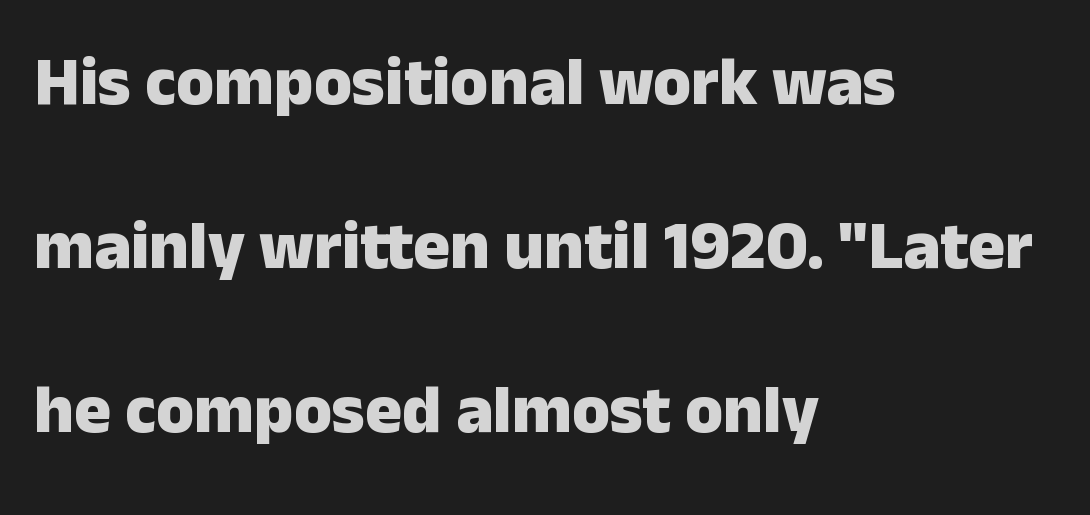
Do the characters align in a grid? No, the font is proportional. The sample has been set heavy, in full bold. The space beneath each line is pristine and unruled. Horizontally, the lines are justified to the leading edge only.
